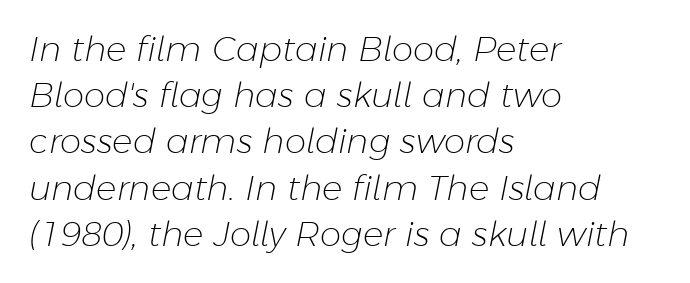
The image shows 34 px light type, italic (leaning right); set left-aligned, normal line spacing (1.36x), normal letter spacing, not underlined; low stroke contrast and a medium x-height.
